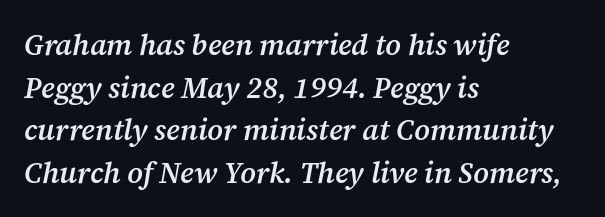
Q: Is the text bold? A: Semi-bold.
Q: Is the text italic (slanted)? A: Yes, it leans right by about 12 degrees.
Q: Is the typeface a serif or a sans-serif typeface? A: Serif.
Q: Is the text underlined? A: No.
Q: How is the paragraph aligned? A: Left-aligned.
Q: Is the spacing between letters normal or unusually wide? A: Normal.
Q: Is the spacing between lines tight, normal or loose? A: Normal.
Q: Width (condensed, normal, or wide)? A: Normal.
Q: Stroke contrast? A: Medium.
Q: x-height? A: Medium.
Q: Monospaced? A: No.
